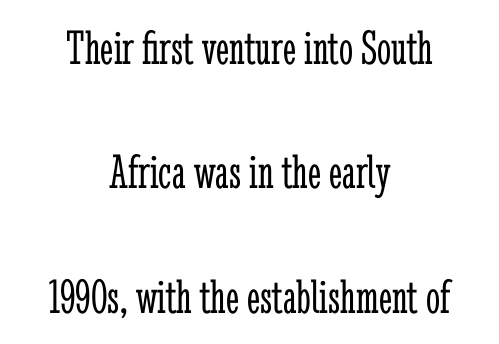
Q: Is the text bold? A: No.
Q: Is the text italic (slanted)? A: No, it is upright.
Q: Is the typeface a serif or a sans-serif typeface? A: Serif.
Q: Is the text underlined? A: No.
Q: How is the paragraph aligned? A: Centered.
Q: Is the spacing between letters normal or unusually wide? A: Normal.
Q: Is the spacing between lines tight, normal or loose? A: Loose.
Q: Width (condensed, normal, or wide)? A: Condensed.
Q: Stroke contrast? A: Low.
Q: x-height? A: Medium.
Q: Monospaced? A: No.
